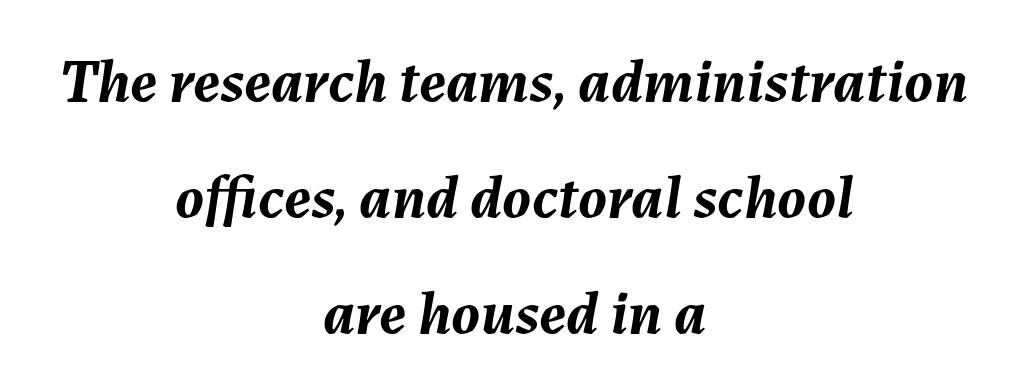
{"italic": "yes", "lean": "right", "slant_degrees": 7, "bold": "yes", "weight": "semibold", "width": "normal", "stroke_contrast": "medium", "x_height": "medium", "monospaced": "no", "underline": "no", "align": "center", "line_spacing_ratio": 1.87, "letter_spacing": "normal", "letter_spacing_em": 0.0, "glyph_px": 62}
